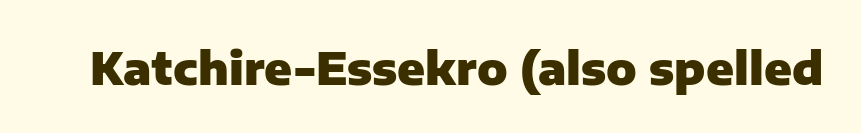
The image shows 45 px heavy sans-serif type, upright; set normal letter spacing, not underlined; low stroke contrast and a medium x-height.
